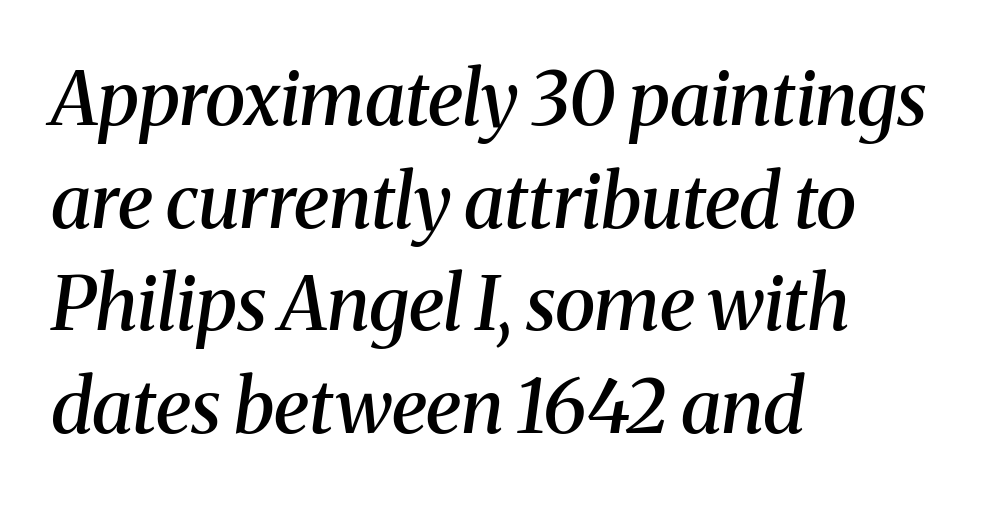
Q: Is the text bold? A: Semi-bold.
Q: Is the text italic (slanted)? A: Yes, it leans right by about 8 degrees.
Q: Is the typeface a serif or a sans-serif typeface? A: Serif.
Q: Is the text underlined? A: No.
Q: How is the paragraph aligned? A: Left-aligned.
Q: Is the spacing between letters normal or unusually wide? A: Normal.
Q: Is the spacing between lines tight, normal or loose? A: Normal.
Q: Width (condensed, normal, or wide)? A: Normal.
Q: Stroke contrast? A: Medium.
Q: x-height? A: Medium.
Q: Monospaced? A: No.
